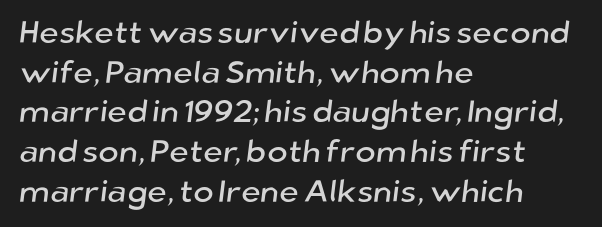
Q: Is the typeface a serif or a sans-serif typeface? A: Sans-serif.
Q: Is the text underlined? A: No.
Q: How is the paragraph aligned? A: Left-aligned.
Q: Is the spacing between letters normal or unusually wide? A: Normal.
Q: Is the spacing between lines tight, normal or loose? A: Normal.
Q: Width (condensed, normal, or wide)? A: Normal.
Q: Stroke contrast? A: Low.
Q: x-height? A: Medium.
Q: Monospaced? A: No.
